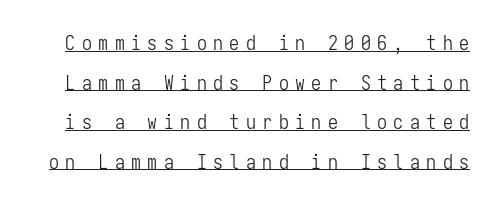
{"italic": "no", "bold": "no", "underline": "yes", "line_spacing": "loose", "line_spacing_ratio": 1.98, "letter_spacing": "wide", "letter_spacing_em": 0.32, "glyph_px": 20}
